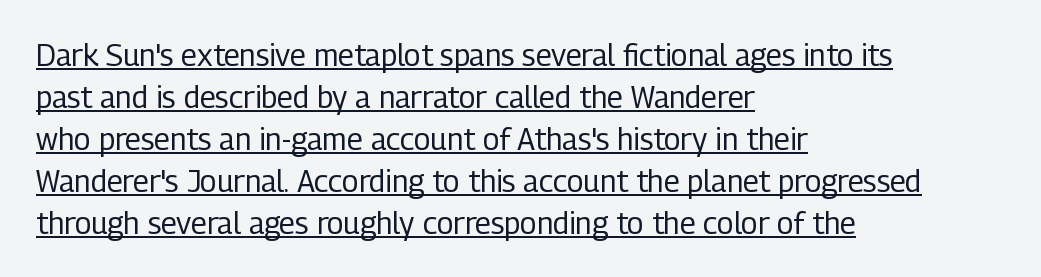
The image shows 30 px regular-weight, condensed sans-serif type, upright; set left-aligned, normal line spacing (1.4x), normal letter spacing, underlined; low stroke contrast and a medium x-height.
